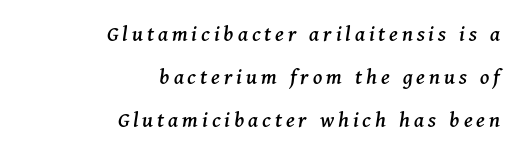
Q: Is the text italic (slanted)? A: Yes, it leans right by about 11 degrees.
Q: Is the text underlined? A: No.
Q: How is the paragraph aligned? A: Right-aligned.
